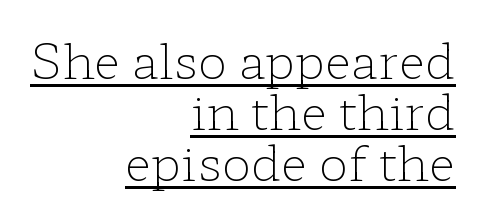
{"serif": "yes", "italic": "no", "bold": "no", "weight": "light", "width": "wide", "stroke_contrast": "low", "x_height": "medium", "monospaced": "no", "underline": "yes", "align": "right", "line_spacing": "tight", "line_spacing_ratio": 1.04, "letter_spacing": "normal", "letter_spacing_em": 0.0, "glyph_px": 49}
